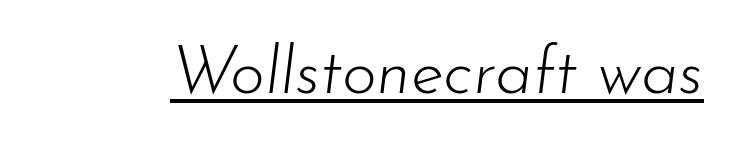
The image shows 67 px light type, italic (leaning right); set normal letter spacing, underlined; low stroke contrast and a small x-height.
